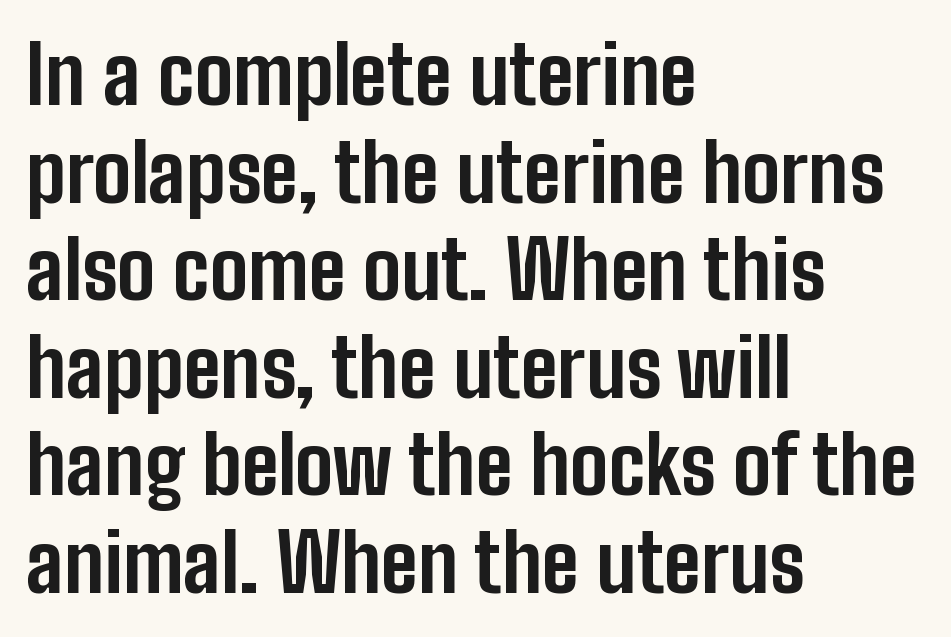
Q: Is the text bold? A: Yes.
Q: Is the text italic (slanted)? A: No, it is upright.
Q: Is the typeface a serif or a sans-serif typeface? A: Sans-serif.
Q: Is the text underlined? A: No.
Q: How is the paragraph aligned? A: Left-aligned.
Q: Is the spacing between letters normal or unusually wide? A: Normal.
Q: Width (condensed, normal, or wide)? A: Condensed.
Q: Stroke contrast? A: Low.
Q: x-height? A: Medium.
Q: Monospaced? A: No.
